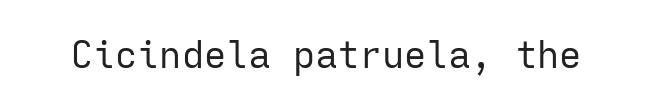
{"serif": "no", "italic": "no", "bold": "no", "weight": "regular", "width": "normal", "stroke_contrast": "low", "x_height": "medium", "monospaced": "yes", "underline": "no", "letter_spacing": "normal", "letter_spacing_em": 0.0, "glyph_px": 37}
